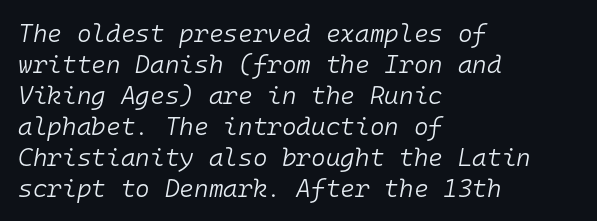
Q: Is the text bold? A: No.
Q: Is the text italic (slanted)? A: Yes, it leans right by about 10 degrees.
Q: Is the text underlined? A: No.
Q: How is the paragraph aligned? A: Left-aligned.
Q: Is the spacing between letters normal or unusually wide? A: Normal.
